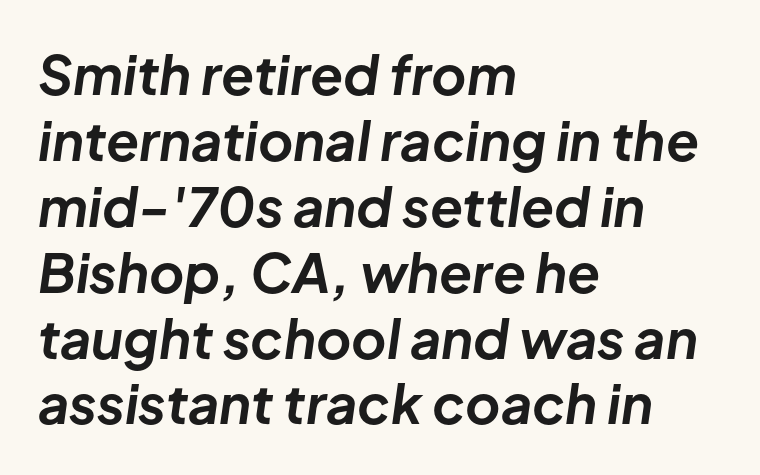
Looks like regular typesetting: each glyph gets only the width it needs. Horizontally, the lines are justified to the leading edge only. The words here are not underlined. The sample has been set heavy, in full bold.
